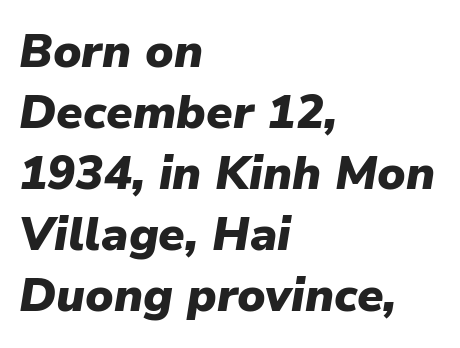
The image shows 47 px heavy type, italic (leaning right); set left-aligned, normal line spacing (1.3x), normal letter spacing, not underlined; low stroke contrast and a medium x-height.
